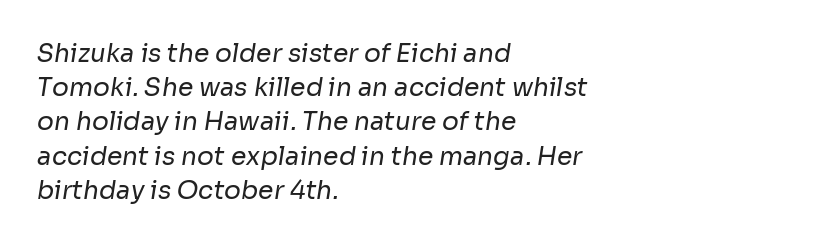
{"bold": "no", "underline": "no", "align": "left", "line_spacing": "normal", "line_spacing_ratio": 1.37, "letter_spacing": "normal", "letter_spacing_em": 0.0, "glyph_px": 25}
